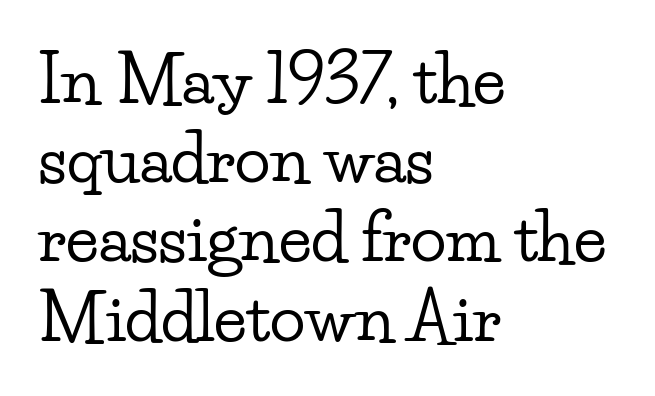
The image shows 66 px wide serif type, upright; set left-aligned, line spacing 1.2x, normal letter spacing, not underlined; low stroke contrast and a small x-height.
